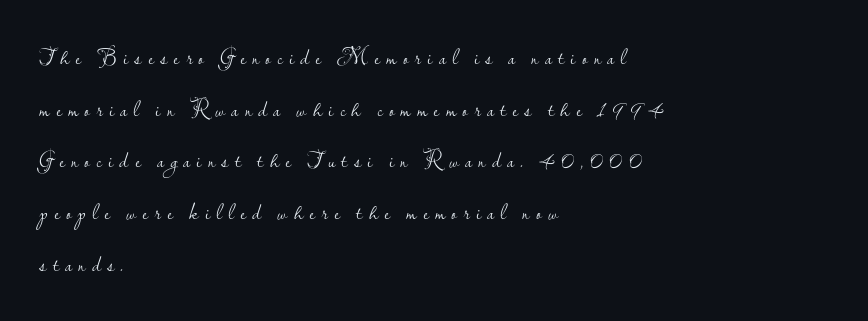
The passage shown has open, widely tracked lettering throughout. Heft: none added — not bold. The lines are quadded left.
